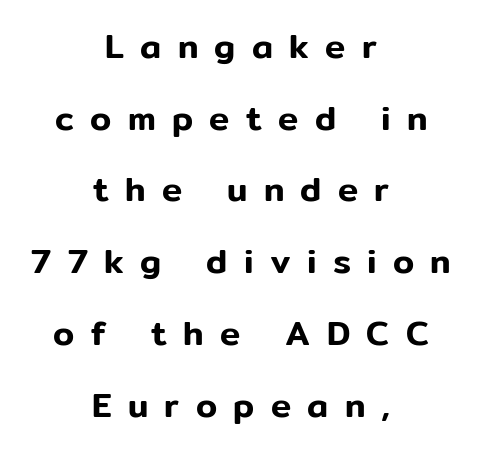
{"serif": "no", "italic": "no", "width": "normal", "stroke_contrast": "low", "x_height": "medium", "monospaced": "no", "underline": "no", "align": "center", "line_spacing": "loose", "line_spacing_ratio": 2.11, "letter_spacing": "wide", "letter_spacing_em": 0.48, "glyph_px": 34}
